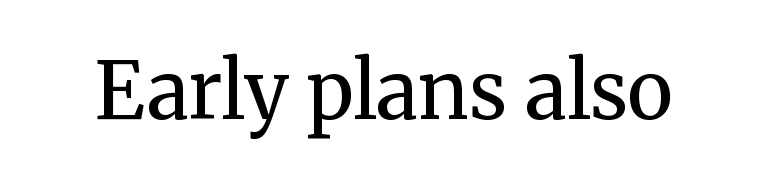
The image shows 79 px regular-weight serif type, upright; set normal letter spacing, not underlined; medium stroke contrast and a medium x-height.
